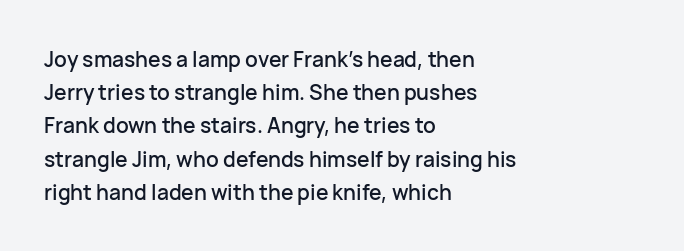
The tracking reads as untouched default to a designer's eye. Anything drawn beneath the words? Only blank space. Leading: standard. The lettering holds an erect, upright posture throughout.
